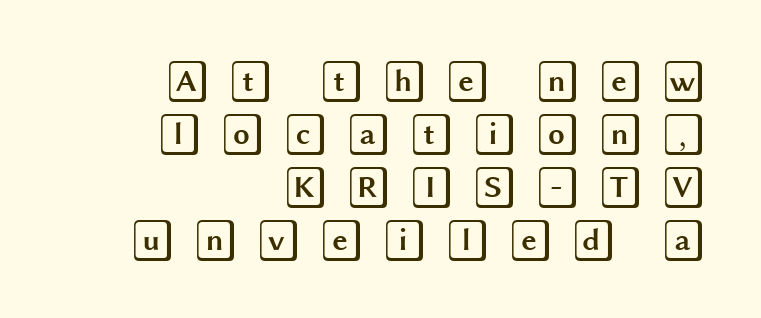
{"italic": "no", "width": "wide", "x_height": "large", "underline": "no", "align": "right", "line_spacing": "normal", "line_spacing_ratio": 1.26, "letter_spacing": "wide", "letter_spacing_em": 0.4, "glyph_px": 42}
